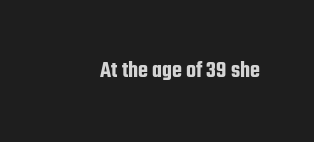
Each word holds together tightly as a unit, with standard inter-letter gaps. Posture: upright roman. The specimen omits any rule beneath the text block's lines.
